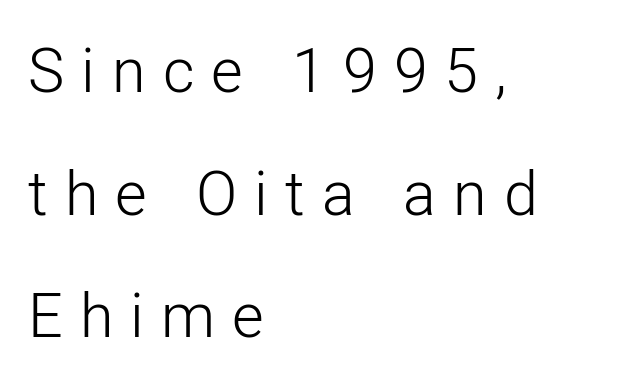
Q: Is the text bold? A: No.
Q: Is the text italic (slanted)? A: No, it is upright.
Q: Is the typeface a serif or a sans-serif typeface? A: Sans-serif.
Q: Is the text underlined? A: No.
Q: How is the paragraph aligned? A: Left-aligned.
Q: Is the spacing between letters normal or unusually wide? A: Unusually wide.
Q: Is the spacing between lines tight, normal or loose? A: Loose.
Q: Width (condensed, normal, or wide)? A: Normal.
Q: Stroke contrast? A: Low.
Q: x-height? A: Medium.
Q: Monospaced? A: No.
